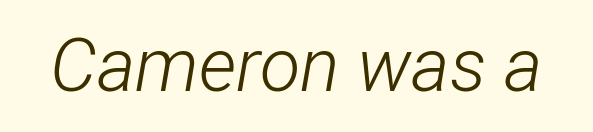
Q: Is the text bold? A: No.
Q: Is the text italic (slanted)? A: Yes, it leans right by about 12 degrees.
Q: Is the text underlined? A: No.
Q: Is the spacing between letters normal or unusually wide? A: Normal.
Q: Width (condensed, normal, or wide)? A: Condensed.
Q: Stroke contrast? A: Low.
Q: x-height? A: Medium.
Q: Monospaced? A: No.
